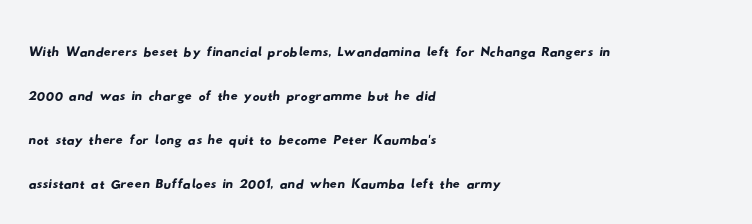
The image shows 35 px wide sans-serif type; set left-aligned, normal line spacing (1.26x), normal letter spacing, not underlined; low stroke contrast and a small x-height.
